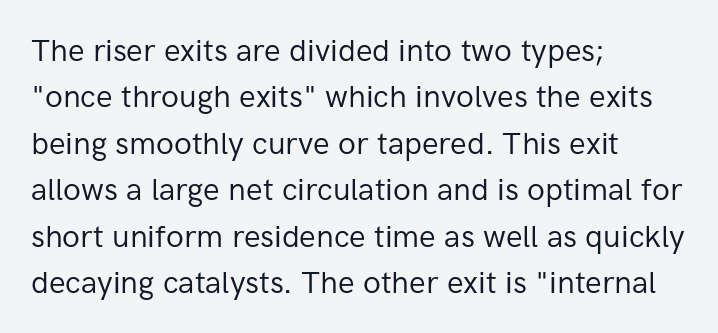
The image shows 31 px regular-weight sans-serif type, upright; set left-aligned, normal line spacing (1.5x), normal letter spacing, not underlined; low stroke contrast and a medium x-height.
